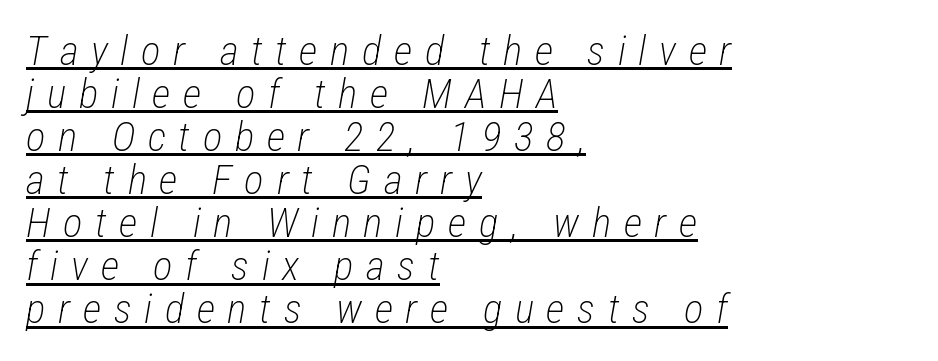
Q: Is the text bold? A: No.
Q: Is the text italic (slanted)? A: Yes, it leans right by about 12 degrees.
Q: Is the text underlined? A: Yes.
Q: How is the paragraph aligned? A: Left-aligned.
Q: Is the spacing between letters normal or unusually wide? A: Unusually wide.
Q: Is the spacing between lines tight, normal or loose? A: Tight.
Q: Width (condensed, normal, or wide)? A: Condensed.
Q: Stroke contrast? A: Low.
Q: x-height? A: Medium.
Q: Monospaced? A: No.
